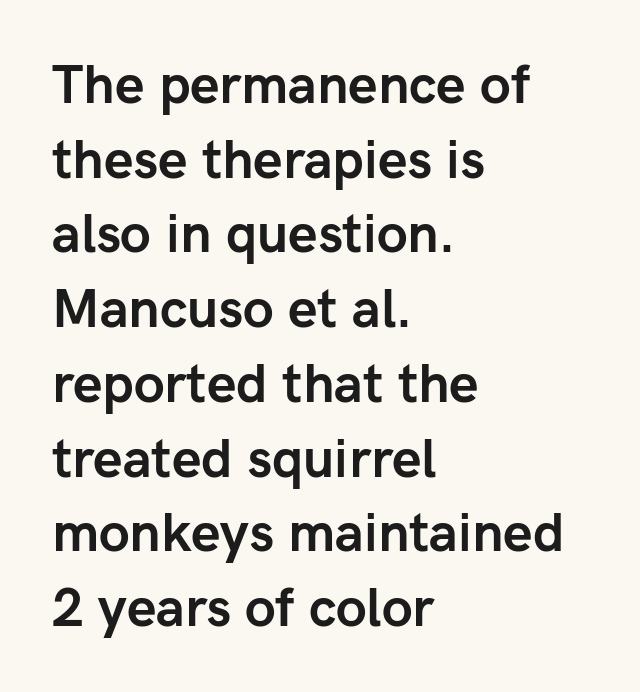
A student would call this left alignment; a typographer would say flush left, rag right. The line texture is even and compact thanks to regular tracking. A typesetter would call this proportional, since set widths differ per character. This is the regular roman posture of the typeface.
